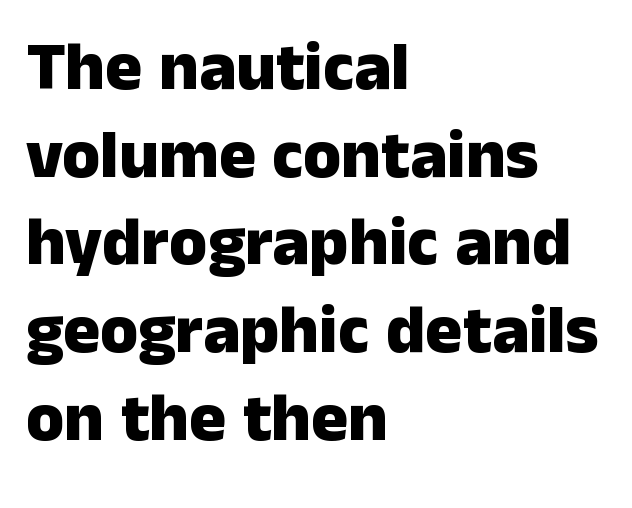
Each letter keeps its own natural width here, so spacing adapts to shape. Letter spacing: default. The block of text has a typical density, with ordinary space between rows. Line starts are locked; line ends wander. The font's upright variant was chosen for this text. Descenders hang freely into open space.
